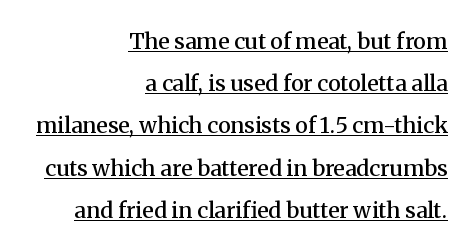
The image shows 22 px text type, upright; set right-aligned, loose line spacing (1.92x), normal letter spacing, underlined.
